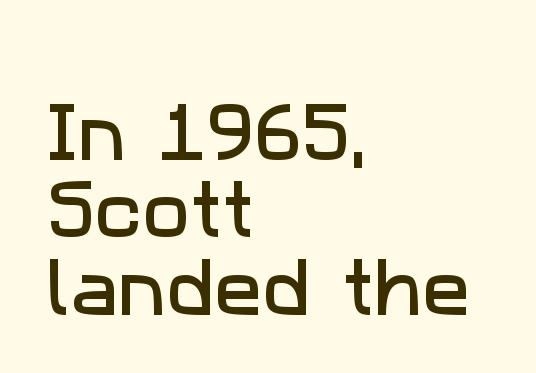
Each letter keeps its own natural width here, so spacing adapts to shape. Serif or sans? Sans — the stroke terminals are bare. Leftover space on each line is placed entirely after the last word. Between one letter and the next there's only the usual sliver of space.
